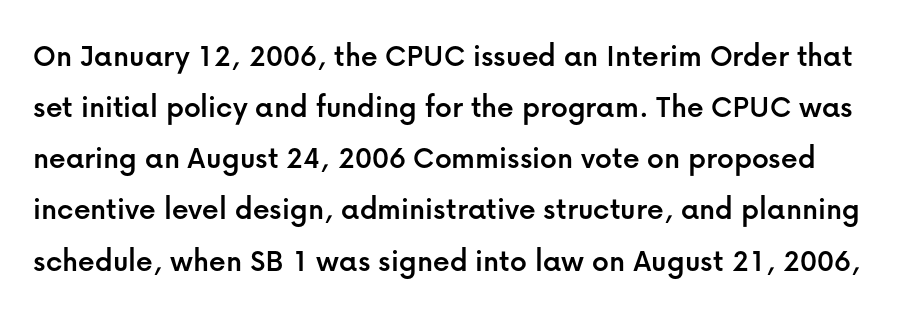
{"serif": "no", "italic": "no", "width": "normal", "stroke_contrast": "low", "x_height": "medium", "monospaced": "no", "underline": "no", "line_spacing": "normal", "line_spacing_ratio": 1.55, "letter_spacing": "normal", "letter_spacing_em": 0.0, "glyph_px": 33}
